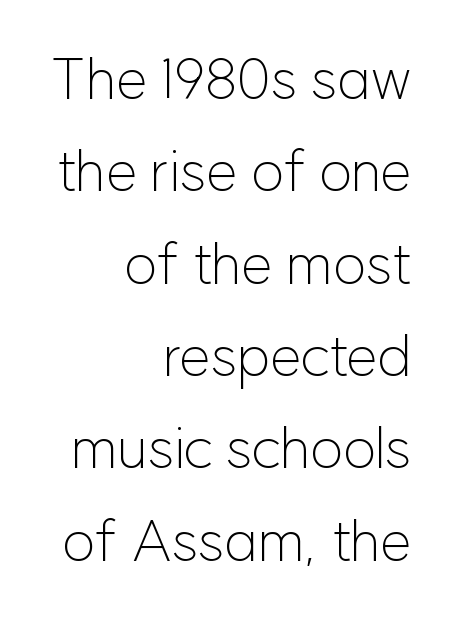
Honestly, there is no underline to notice here at all. In terms of letterspacing, this is plain default setting. One glance says typical: line gaps are just what's usual. Spacing verdict: proportional, widths tailored to each character. Counters stay open thanks to moderate or lighter strokes. I'd call this a sans setting — the letters go barefoot.
